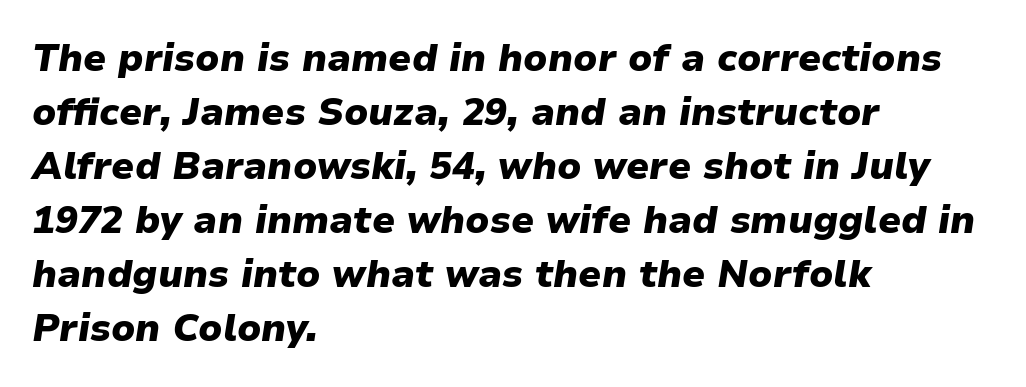
Q: Is the text bold? A: Yes.
Q: Is the text italic (slanted)? A: Yes, it leans right by about 9 degrees.
Q: Is the text underlined? A: No.
Q: How is the paragraph aligned? A: Left-aligned.
Q: Is the spacing between letters normal or unusually wide? A: Normal.
Q: Is the spacing between lines tight, normal or loose? A: Normal.
Q: Width (condensed, normal, or wide)? A: Normal.
Q: Stroke contrast? A: Low.
Q: x-height? A: Medium.
Q: Monospaced? A: No.
